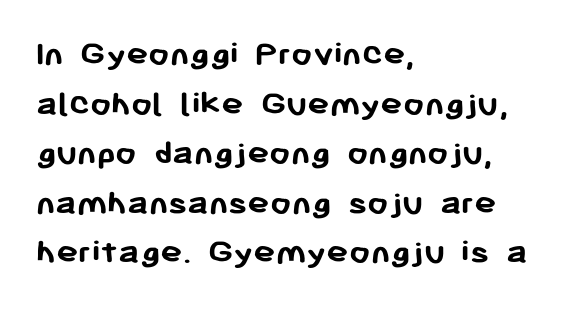
Q: Is the text bold? A: Yes.
Q: Is the text italic (slanted)? A: No, it is upright.
Q: Is the typeface a serif or a sans-serif typeface? A: Sans-serif.
Q: Is the text underlined? A: No.
Q: How is the paragraph aligned? A: Left-aligned.
Q: Is the spacing between letters normal or unusually wide? A: Normal.
Q: Is the spacing between lines tight, normal or loose? A: Normal.
Q: Width (condensed, normal, or wide)? A: Normal.
Q: Stroke contrast? A: Low.
Q: x-height? A: Medium.
Q: Monospaced? A: No.
